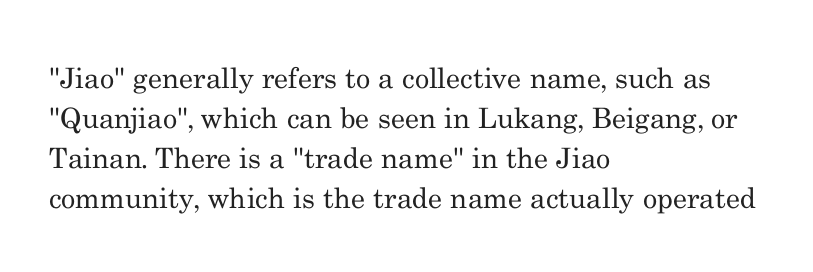
Note: serifs present on the glyphs. The text block is weighted toward the left margin, trailing off unevenly rightward. This rendering features lettering with no underline. The letters look calm and open, with moderate or lighter stems. This sample uses an upright cut, with every glyph sitting square on the baseline.
